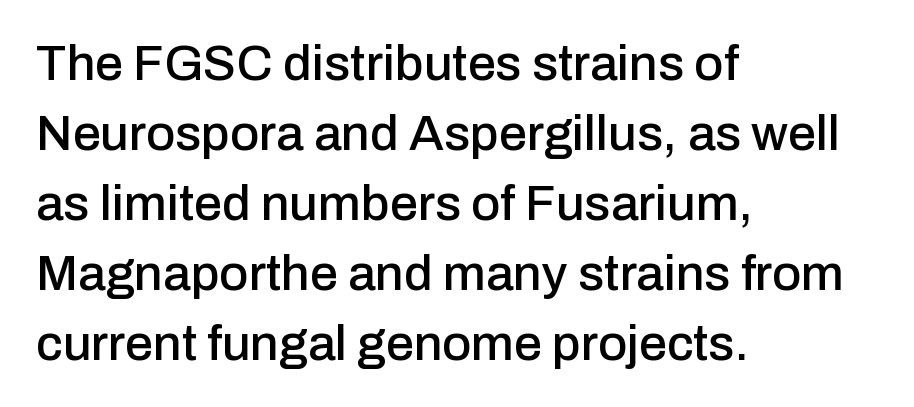
The text was rendered using a sans face with plain stroke endings. The tracking reads as untouched default to a designer's eye. Rows of type keep a routine distance in the vertical direction. A roman cut, with each character standing at attention. Here the designer chose a conventional face with non-uniform glyph widths.
